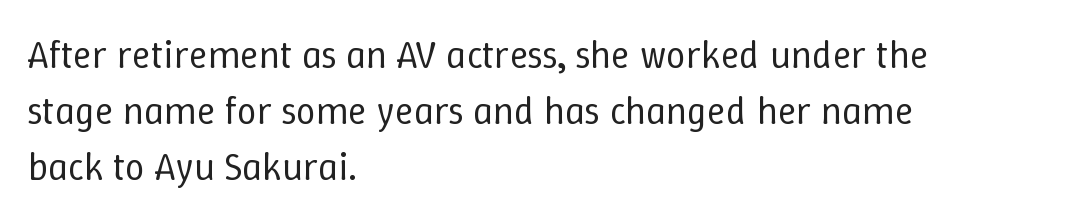
The image shows 39 px regular-weight type, upright; set left-aligned, normal line spacing (1.44x), normal letter spacing, not underlined; low stroke contrast and a medium x-height.
